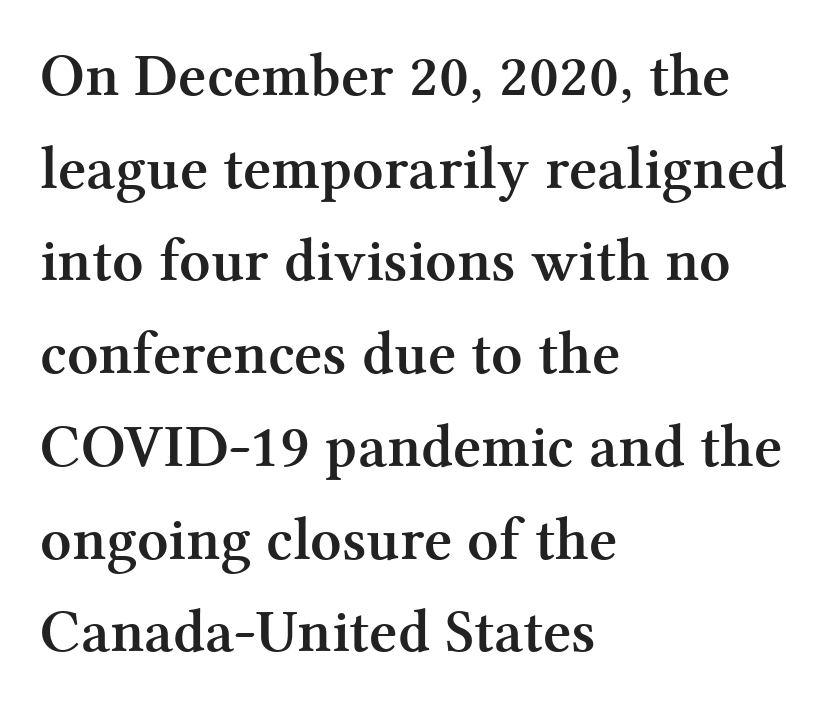
The image shows 61 px semibold serif type, upright; set left-aligned, normal line spacing (1.52x), normal letter spacing, not underlined; medium stroke contrast and a medium x-height.
